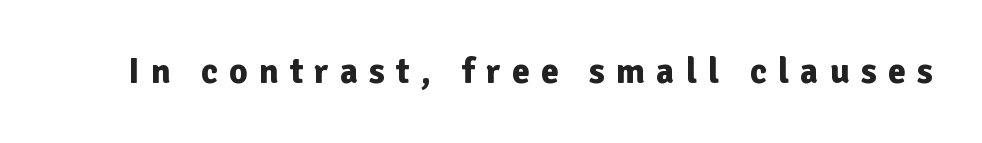
Look at the bottom of the vertical strokes: they stop flat, with no serifs. If you drew a line through each stem, it would be perfectly vertical. A typesetter would call this heavily tracked-out type. The passage shown is typed in a proportional face where columns would drift. The font is running at its bold setting. The strip under each line holds only bare page.
